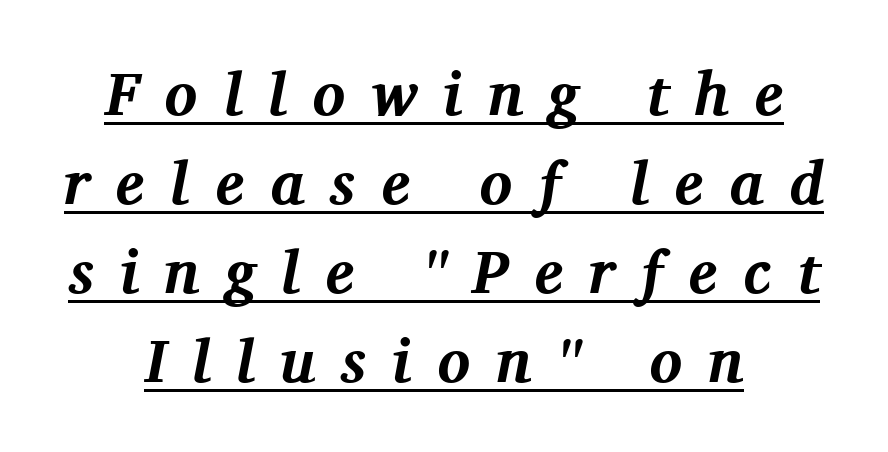
The image shows 61 px bold serif type, italic (leaning right); set centered, normal line spacing (1.46x), unusually wide letter spacing (+0.42 em), underlined; medium stroke contrast and a medium x-height.
